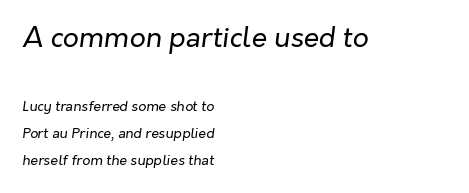
The image shows 28 px regular-weight type, italic (leaning right); set left-aligned, loose line spacing (1.93x), normal letter spacing, not underlined; the first (top) block is 2.0x larger; low stroke contrast and a medium x-height.
